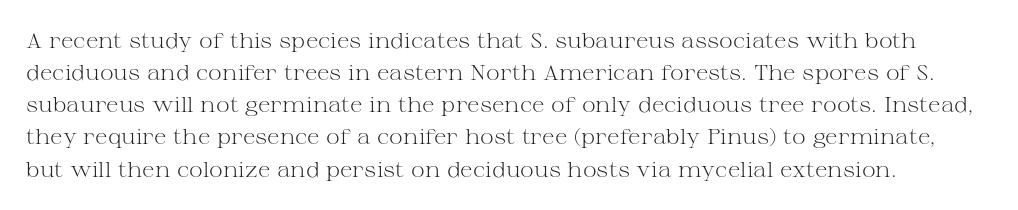
The image shows 21 px text type, upright; set normal line spacing (1.53x), normal letter spacing, not underlined.
